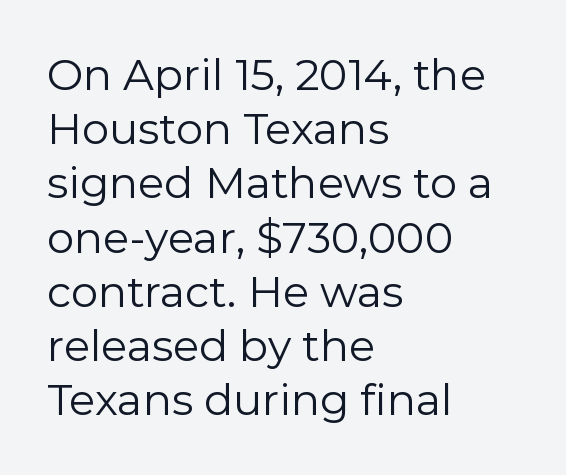
{"serif": "no", "italic": "no", "bold": "no", "weight": "regular", "width": "normal", "stroke_contrast": "low", "x_height": "medium", "monospaced": "no", "underline": "no", "align": "left", "line_spacing": "normal", "line_spacing_ratio": 1.26, "letter_spacing": "normal", "letter_spacing_em": 0.0, "glyph_px": 43}
